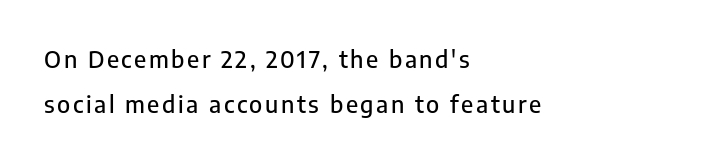
{"italic": "no", "underline": "no", "align": "left", "line_spacing": "loose", "line_spacing_ratio": 1.94, "glyph_px": 23}
